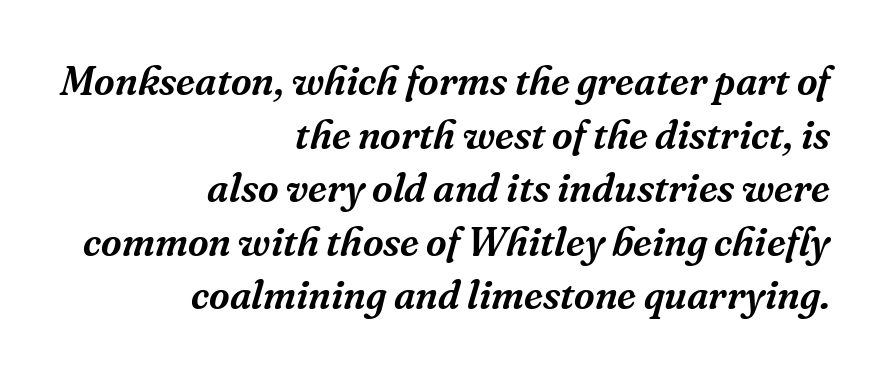
A student would call this right alignment; a typographer would say flush right, rag left. The area under the type is left untouched. A typesetter would call this proportional, since set widths differ per character. The font family rendered here belongs to the serif group.
